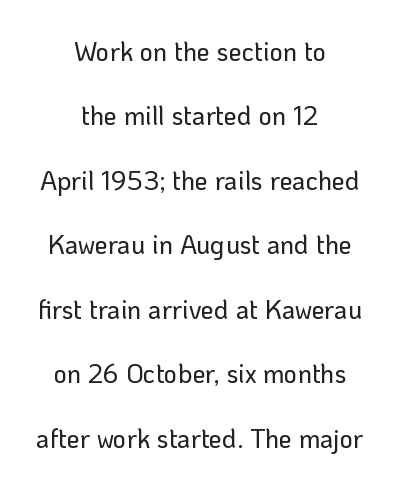
Airy leading. Posture: vertical. Typeset on center — no edge is straight. The rendering keeps characters at their native spacing. A bare baseline throughout the passage.
